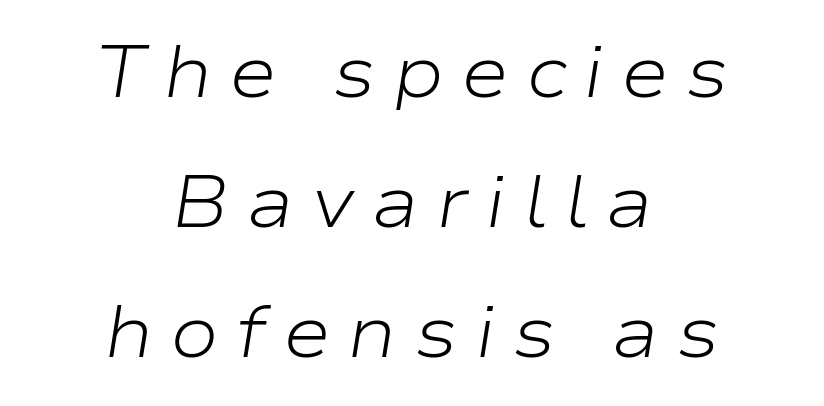
{"italic": "yes", "lean": "right", "slant_degrees": 9, "bold": "no", "weight": "light", "width": "wide", "stroke_contrast": "low", "x_height": "medium", "monospaced": "no", "underline": "no", "align": "center", "line_spacing_ratio": 1.78, "letter_spacing": "wide", "letter_spacing_em": 0.23, "glyph_px": 73}
